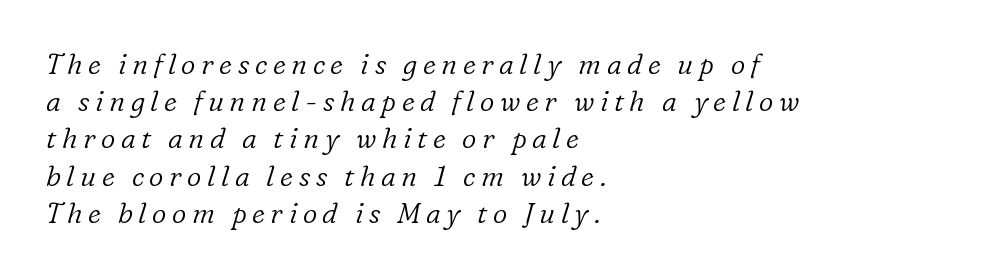
Substantial extra tracking has been applied to these lines. Is this a sans? No — the strokes have serifs. No word sits above an underline. Think of a printed novel: that variable character pitch is what you see here. Does the copy run flush right? No — it runs flush left.
